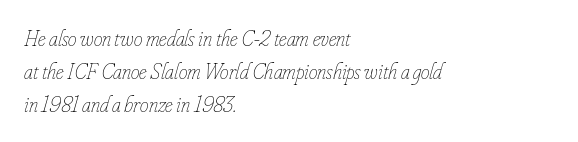
{"italic": "yes", "lean": "right", "slant_degrees": 16, "bold": "no", "underline": "no", "align": "left", "line_spacing": "normal", "line_spacing_ratio": 1.49, "letter_spacing": "normal", "letter_spacing_em": 0.0, "glyph_px": 22}
